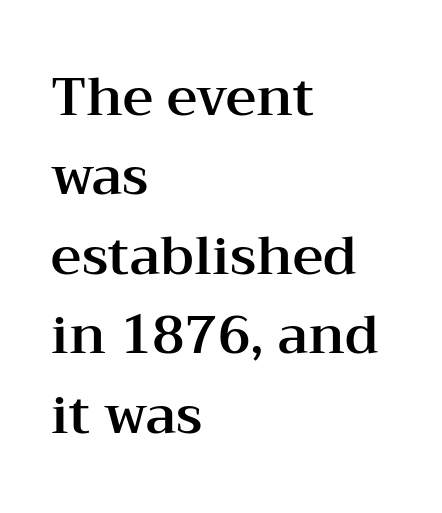
Q: Is the text italic (slanted)? A: No, it is upright.
Q: Is the typeface a serif or a sans-serif typeface? A: Serif.
Q: Is the text underlined? A: No.
Q: How is the paragraph aligned? A: Left-aligned.
Q: Is the spacing between letters normal or unusually wide? A: Normal.
Q: Is the spacing between lines tight, normal or loose? A: Normal.
Q: Width (condensed, normal, or wide)? A: Wide.
Q: Stroke contrast? A: Medium.
Q: x-height? A: Medium.
Q: Monospaced? A: No.
